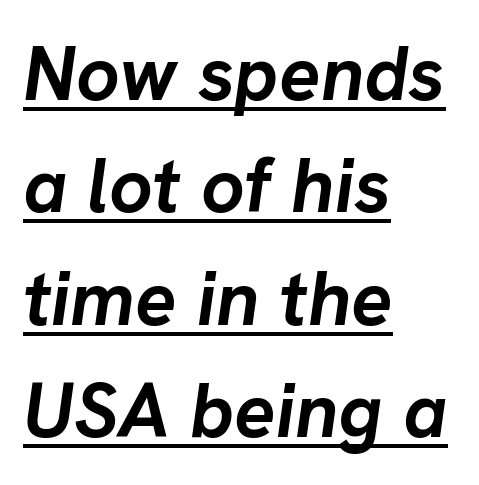
The image shows 77 px semibold type, italic (leaning right); set left-aligned, normal line spacing (1.46x), normal letter spacing, underlined; low stroke contrast and a medium x-height.
